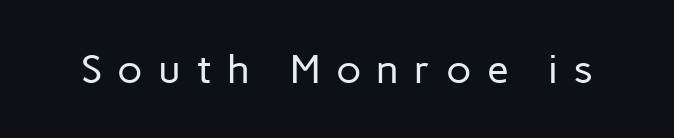
{"serif": "no", "italic": "no", "bold": "no", "weight": "regular", "width": "normal", "stroke_contrast": "low", "x_height": "medium", "monospaced": "no", "underline": "no", "letter_spacing": "wide", "letter_spacing_em": 0.38, "glyph_px": 40}
